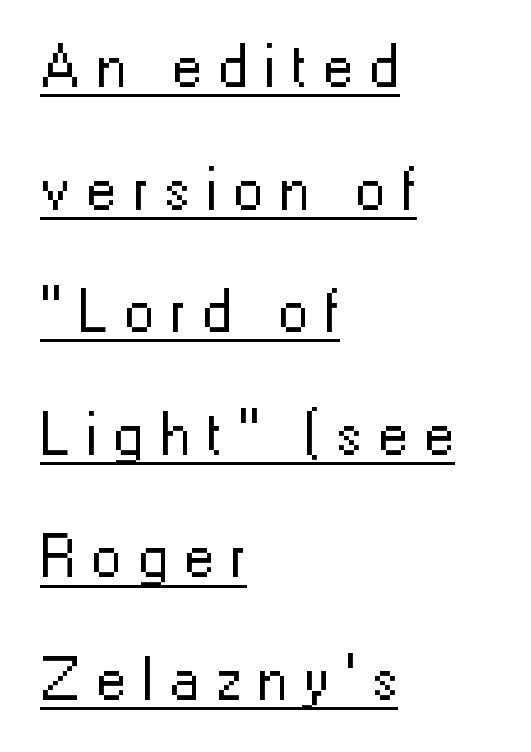
The image shows 61 px regular-weight sans-serif type, upright; set left-aligned, loose line spacing (2.01x), unusually wide letter spacing (+0.26 em), underlined; low stroke contrast and a medium x-height.
